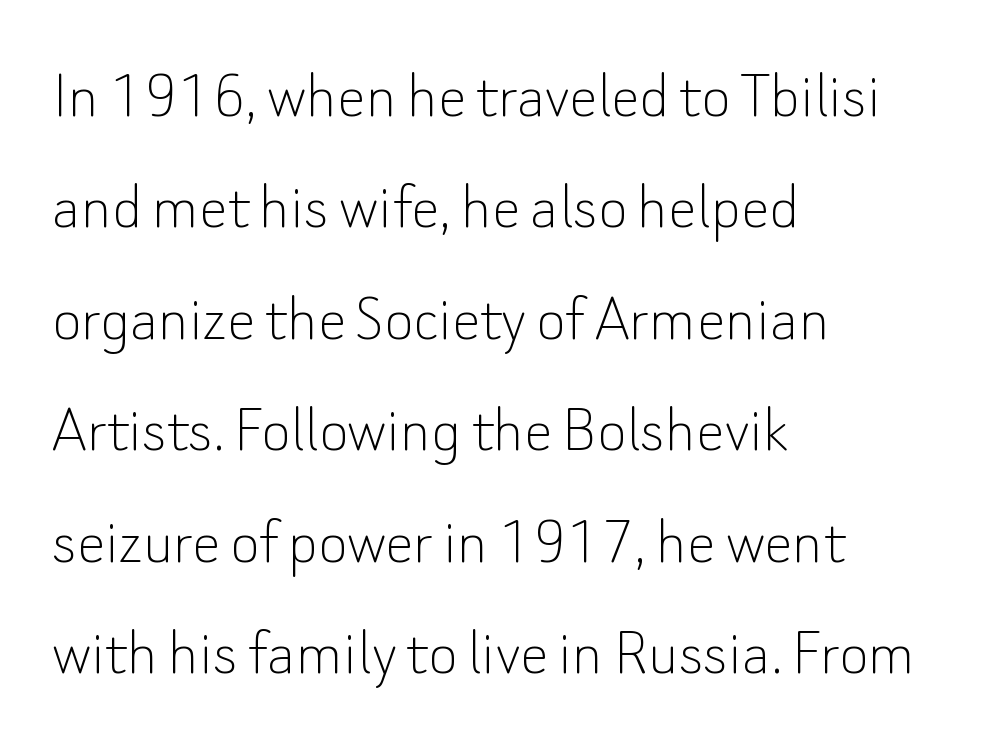
Vertical strokes here are truly vertical. The rag falls on the right side of this text block. Do the characters align in a grid? No, the font is proportional. Whoever set this chose a conventional vertical rhythm.
